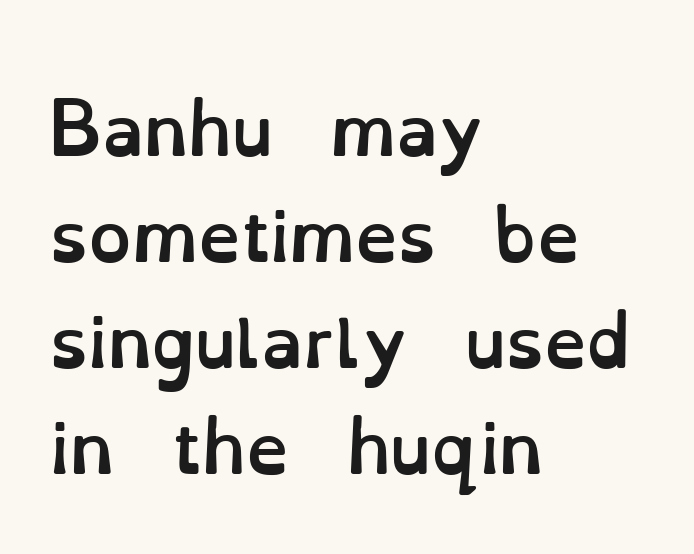
{"italic": "no", "bold": "yes", "weight": "semibold", "width": "normal", "stroke_contrast": "low", "x_height": "small", "monospaced": "no", "underline": "no", "align": "left", "line_spacing": "normal", "line_spacing_ratio": 1.56, "letter_spacing": "normal", "letter_spacing_em": 0.0, "glyph_px": 68}
